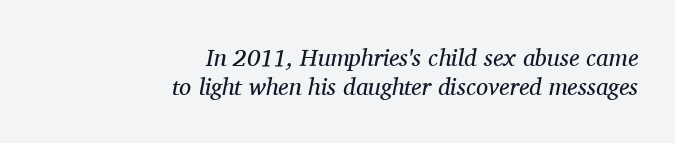
Q: Is the text bold? A: No.
Q: Is the text italic (slanted)? A: Yes, it leans right by about 11 degrees.
Q: Is the text underlined? A: No.
Q: How is the paragraph aligned? A: Right-aligned.
Q: Is the spacing between letters normal or unusually wide? A: Normal.
